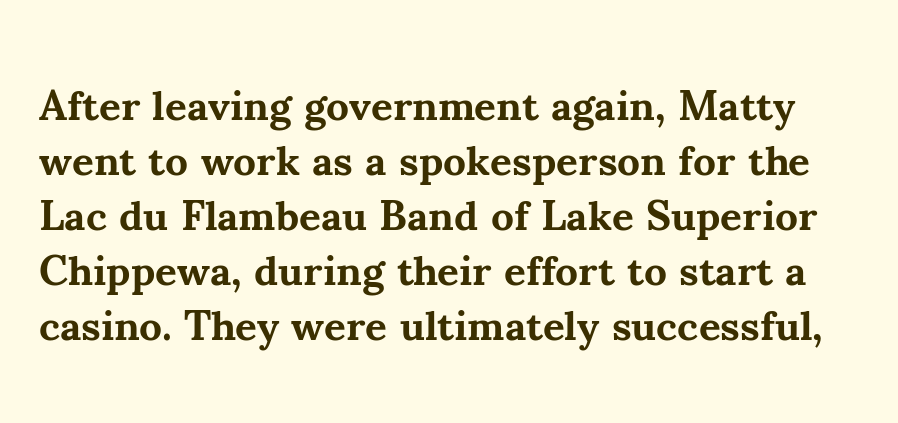
Q: Is the text bold? A: Yes.
Q: Is the text italic (slanted)? A: No, it is upright.
Q: Is the typeface a serif or a sans-serif typeface? A: Serif.
Q: Is the text underlined? A: No.
Q: Is the spacing between letters normal or unusually wide? A: Normal.
Q: Is the spacing between lines tight, normal or loose? A: Normal.
Q: Width (condensed, normal, or wide)? A: Normal.
Q: Stroke contrast? A: Medium.
Q: x-height? A: Small.
Q: Monospaced? A: No.
